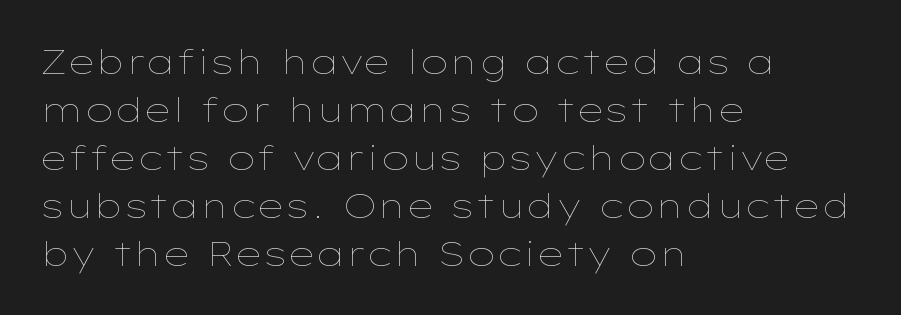
The image shows 34 px thin, wide type, upright; set left-aligned, normal line spacing (1.41x), normal letter spacing, not underlined; low stroke contrast and a medium x-height.
